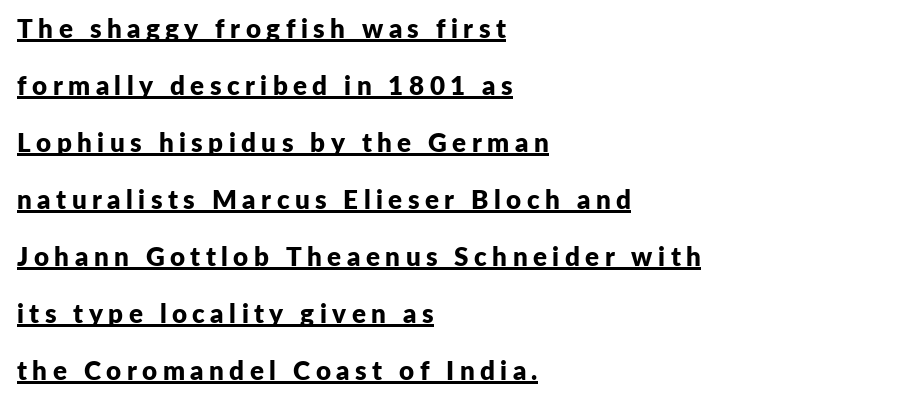
{"italic": "no", "bold": "yes", "underline": "yes", "align": "left", "line_spacing": "loose", "line_spacing_ratio": 2.19, "letter_spacing": "wide", "letter_spacing_em": 0.21, "glyph_px": 26}
